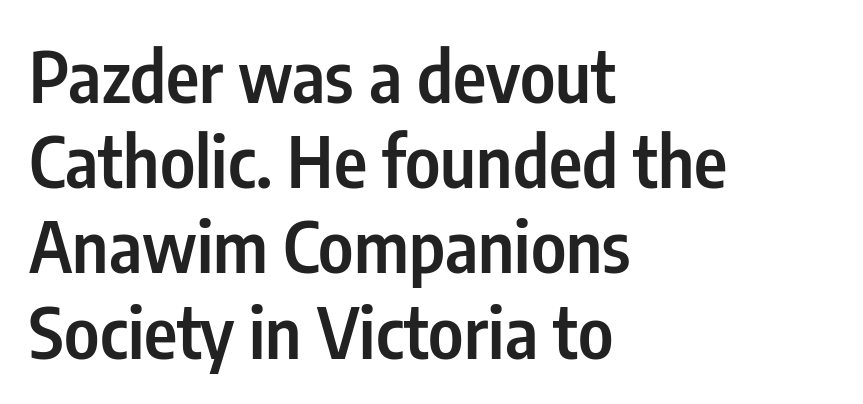
The image shows 71 px semibold, condensed sans-serif type, upright; set left-aligned, line spacing 1.2x, normal letter spacing, not underlined; low stroke contrast and a medium x-height.
